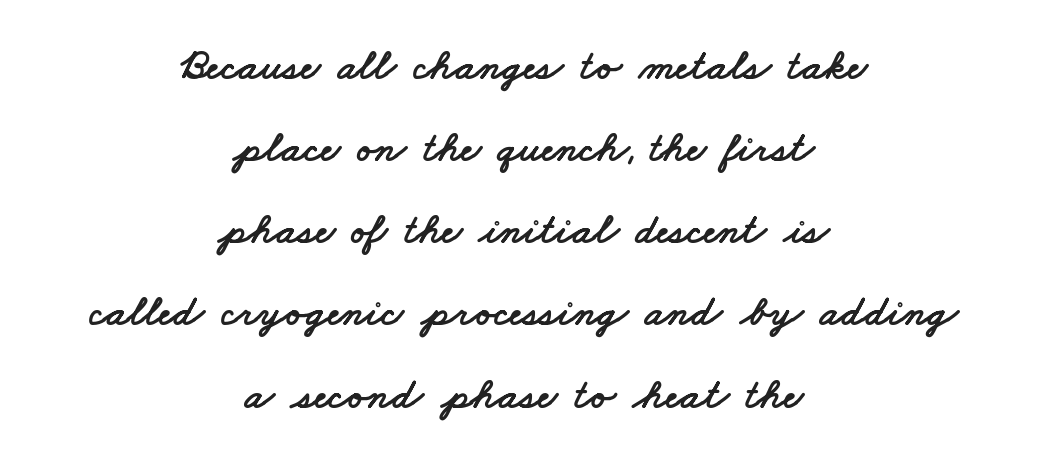
The image shows 43 px wide sans-serif type; set centered, loose line spacing (1.91x), normal letter spacing, not underlined; low stroke contrast and a small x-height.
